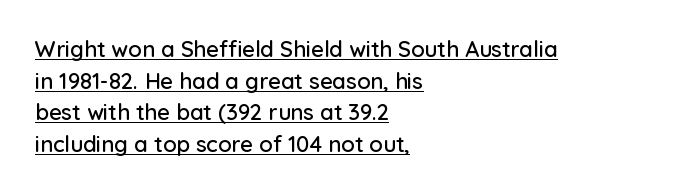
This rendering leaves character spacing at its baseline value. In CSS terms this would be text-align: left. Caption: lettering with a line underneath. How would I describe the line gaps? Plain and ordinary.
